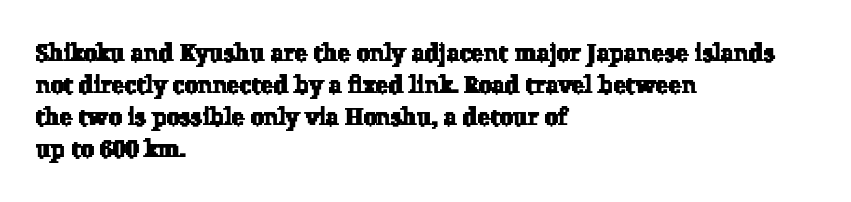
The image shows 24 px text type; set left-aligned, normal line spacing (1.33x), normal letter spacing, not underlined.
